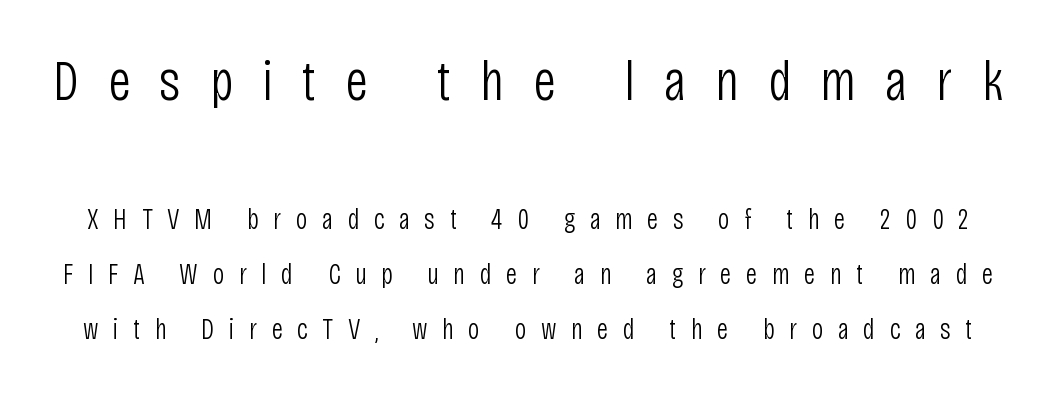
The image shows 58 px light, condensed sans-serif type, upright; set line spacing 1.89x, unusually wide letter spacing (+0.5 em), not underlined; the first (top) block is 2.0x larger; low stroke contrast and a large x-height.
